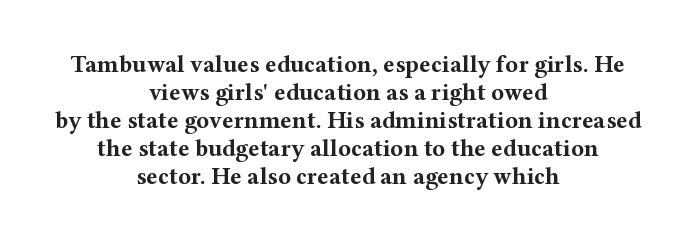
{"italic": "no", "bold": "yes", "underline": "no", "align": "center", "line_spacing_ratio": 1.17, "letter_spacing": "normal", "letter_spacing_em": 0.0, "glyph_px": 24}
